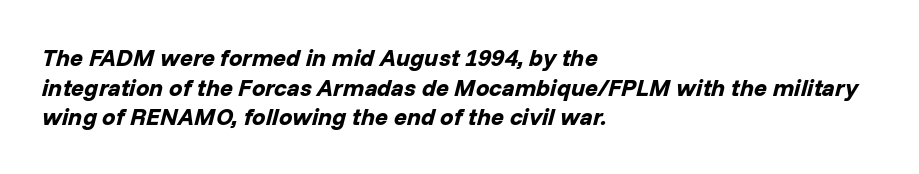
Q: Is the text bold? A: Yes.
Q: Is the text italic (slanted)? A: Yes, it leans right by about 14 degrees.
Q: Is the text underlined? A: No.
Q: How is the paragraph aligned? A: Left-aligned.
Q: Is the spacing between letters normal or unusually wide? A: Normal.
